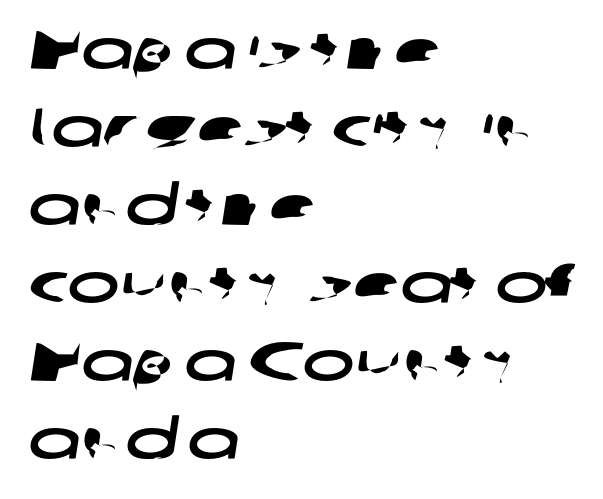
The image shows 55 px wide sans-serif type; set left-aligned, normal line spacing (1.42x), normal letter spacing, not underlined; low stroke contrast and a medium x-height.
